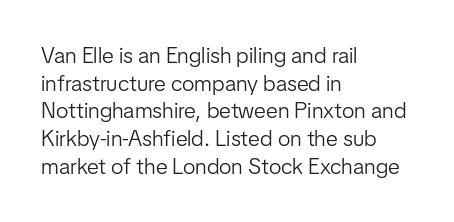
The typeface has the unassuming heft of standard copy or less. Vertical strokes here are truly vertical. A clean baseline with only descenders dipping below it. Default kerning and tracking; the words read as compact shapes.
